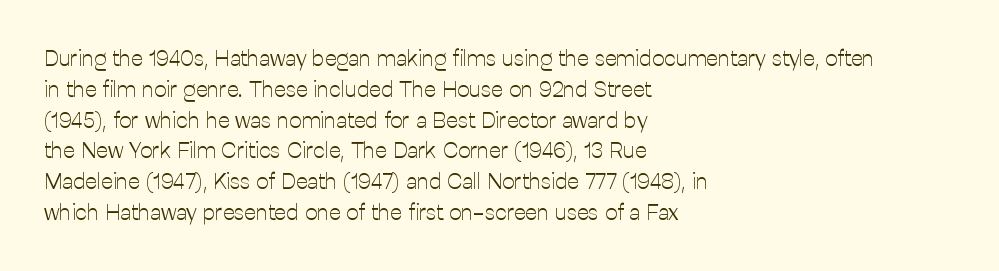
The image shows 22 px text type, upright; set left-aligned, normal line spacing (1.4x), normal letter spacing, not underlined.
